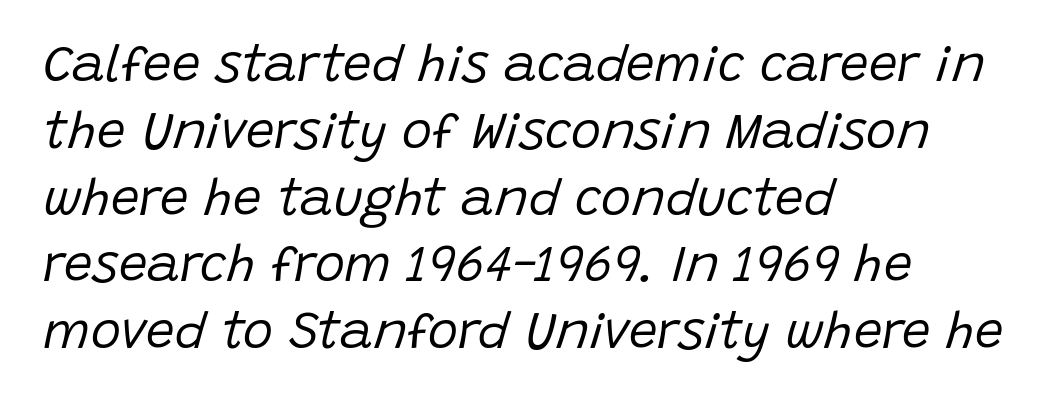
The image shows 51 px regular-weight type, italic (leaning right); set left-aligned, normal line spacing (1.31x), normal letter spacing, not underlined; low stroke contrast and a large x-height.
